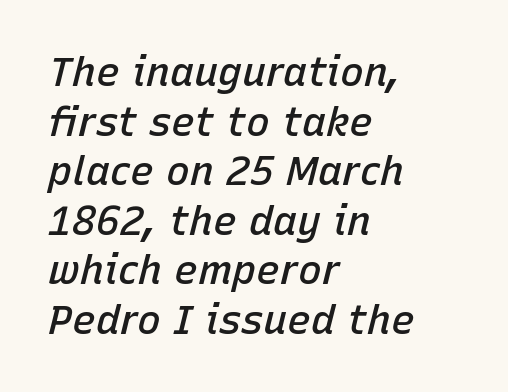
Looking at the ascenders, they clearly lean. Anything drawn beneath the words? Only blank space. Is the letter spacing exaggerated? No — it looks like the ordinary default. Its strokes are somewhat broadened, the hallmark of semibold type. The lines in this sample share a left origin and differ only in where they stop. Do the characters align in a grid? No, the font is proportional.
